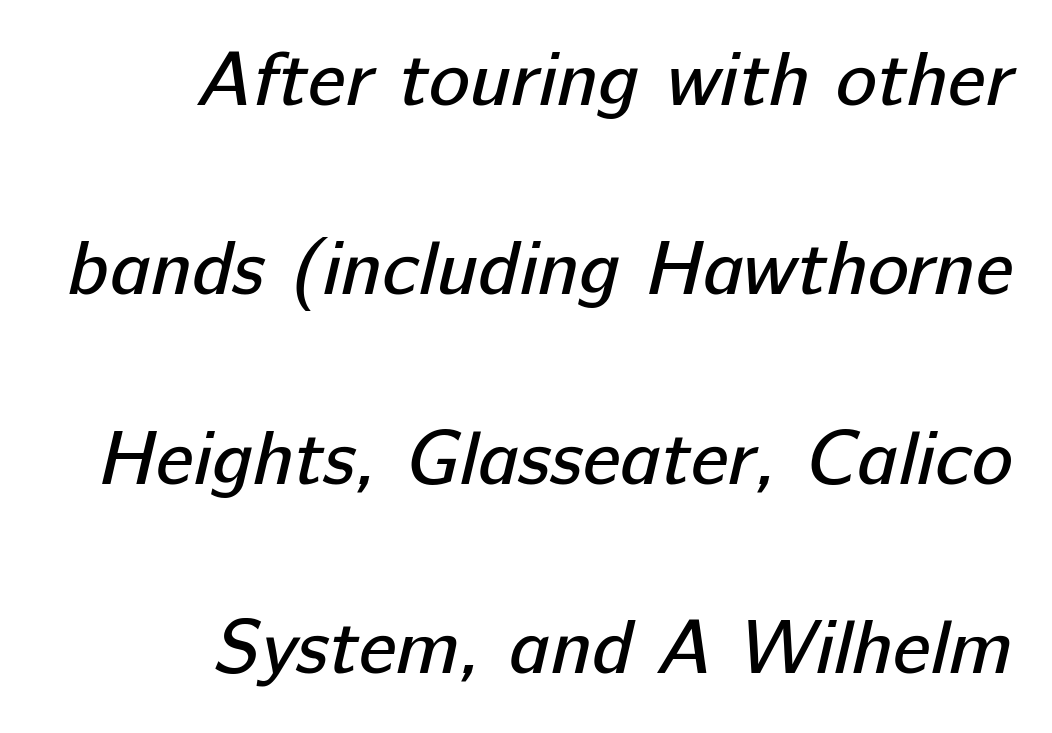
Notice how the passage keeps a crisp vertical edge on the right only. A typesetter would call this proportional, since set widths differ per character. No feet cap the strokes, marking this as sans-serif type. Rule under the text: the space is simply empty.
